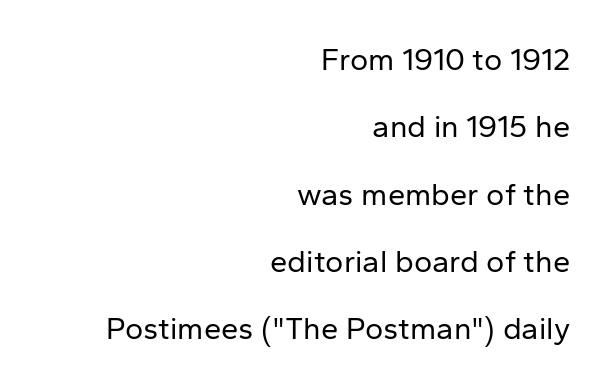
Q: Is the text bold? A: No.
Q: Is the text italic (slanted)? A: No, it is upright.
Q: Is the typeface a serif or a sans-serif typeface? A: Sans-serif.
Q: Is the text underlined? A: No.
Q: How is the paragraph aligned? A: Right-aligned.
Q: Is the spacing between letters normal or unusually wide? A: Normal.
Q: Is the spacing between lines tight, normal or loose? A: Loose.
Q: Width (condensed, normal, or wide)? A: Normal.
Q: Stroke contrast? A: Low.
Q: x-height? A: Medium.
Q: Monospaced? A: No.
